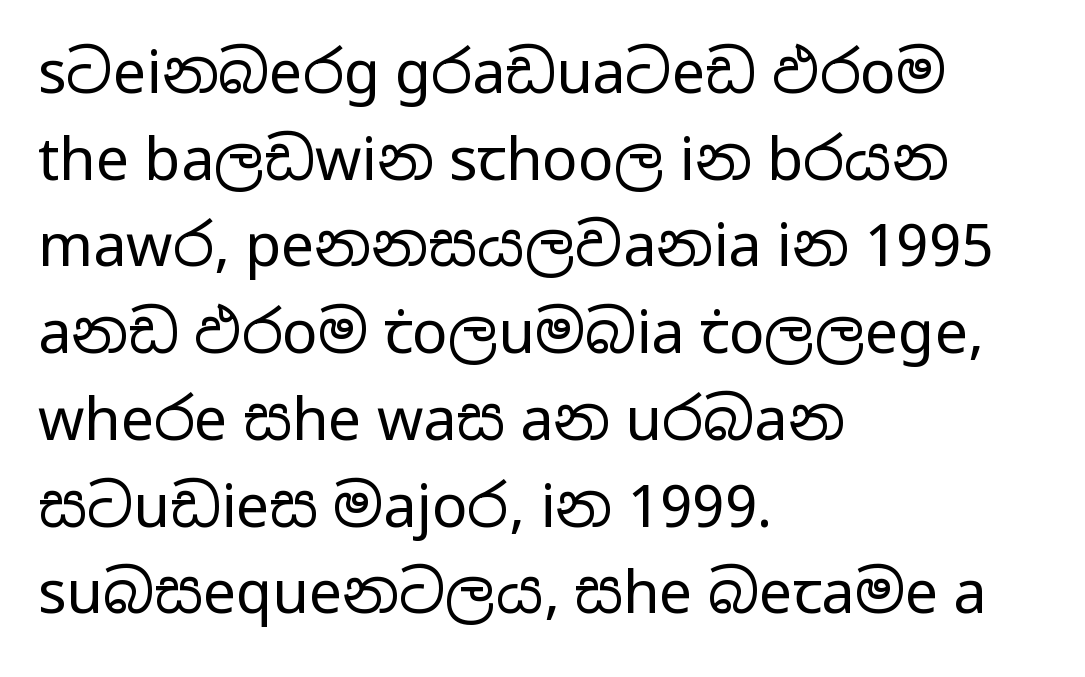
The image shows 59 px regular-weight, wide sans-serif type, upright; set left-aligned, normal line spacing (1.47x), normal letter spacing, not underlined; low stroke contrast and a medium x-height.
